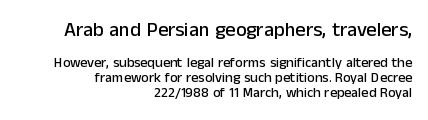
Q: Is the text italic (slanted)? A: No, it is upright.
Q: Is the text underlined? A: No.
Q: How is the paragraph aligned? A: Right-aligned.
Q: Is the spacing between letters normal or unusually wide? A: Normal.
Q: Is the spacing between lines tight, normal or loose? A: Tight.
Q: Which block of text is set in a larger size, the first (top) or the second (bottom)? A: The first (top) one.
